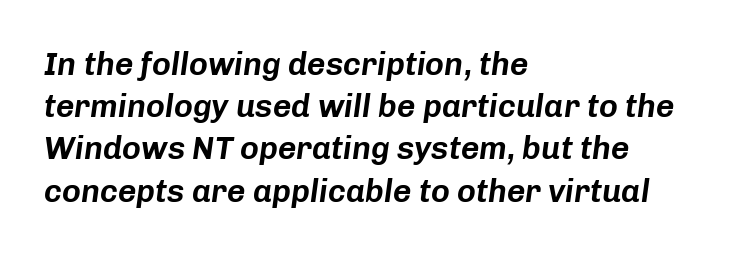
Q: Is the text italic (slanted)? A: Yes, it leans right by about 8 degrees.
Q: Is the text underlined? A: No.
Q: How is the paragraph aligned? A: Left-aligned.
Q: Is the spacing between letters normal or unusually wide? A: Normal.
Q: Is the spacing between lines tight, normal or loose? A: Normal.
Q: Width (condensed, normal, or wide)? A: Normal.
Q: Stroke contrast? A: Low.
Q: x-height? A: Medium.
Q: Monospaced? A: No.
